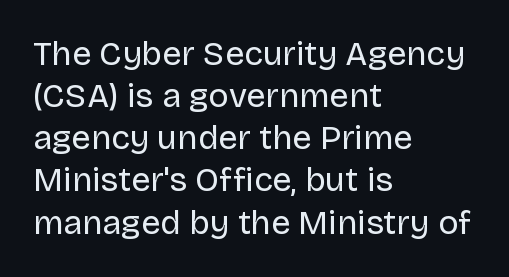
{"serif": "no", "italic": "no", "bold": "no", "weight": "regular", "width": "normal", "stroke_contrast": "low", "x_height": "large", "monospaced": "no", "underline": "no", "align": "left", "line_spacing_ratio": 1.24, "letter_spacing": "normal", "letter_spacing_em": 0.0, "glyph_px": 34}
